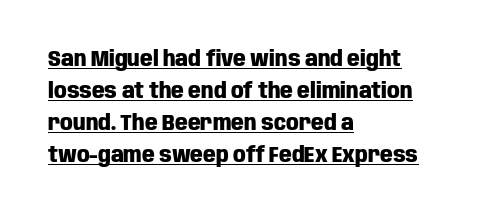
Q: Is the text bold? A: Yes.
Q: Is the text italic (slanted)? A: No, it is upright.
Q: Is the text underlined? A: Yes.
Q: How is the paragraph aligned? A: Left-aligned.
Q: Is the spacing between letters normal or unusually wide? A: Normal.
Q: Is the spacing between lines tight, normal or loose? A: Normal.
